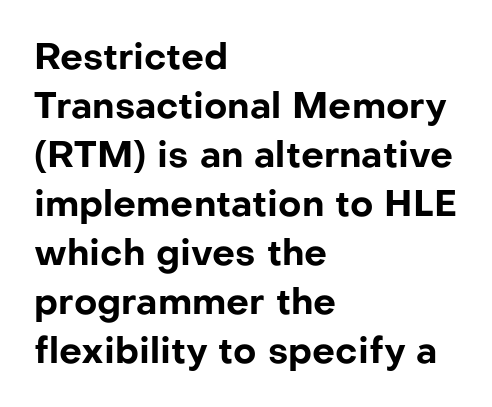
Students, this is bold: see how much ink each stroke carries. Spacing verdict: proportional, widths tailored to each character. I'd call this a sans setting — the letters go barefoot. Horizontal bands of white between lines are of average thickness.
